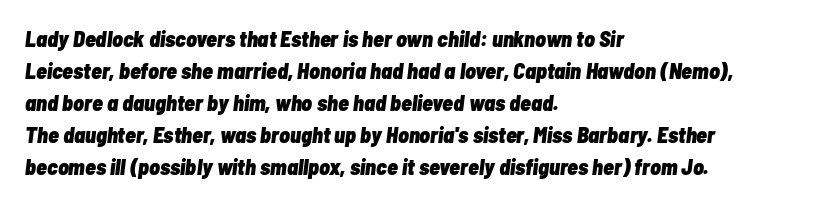
{"italic": "yes", "lean": "right", "slant_degrees": 7, "bold": "yes", "underline": "no", "align": "left", "line_spacing": "normal", "line_spacing_ratio": 1.45, "letter_spacing": "normal", "letter_spacing_em": 0.0, "glyph_px": 22}
